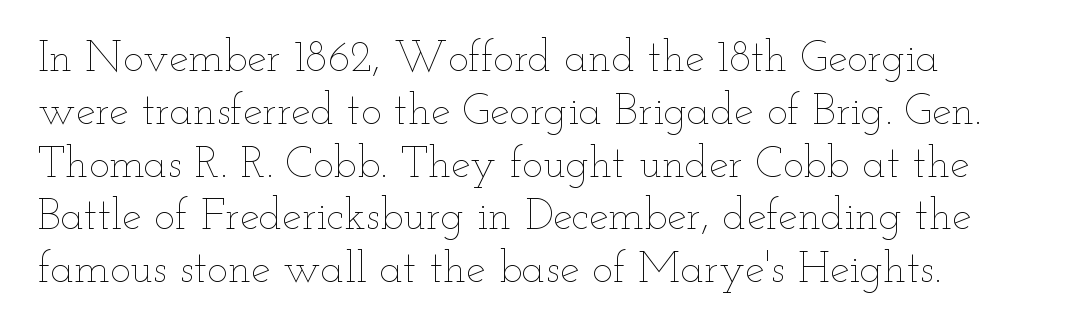
The image shows 44 px thin, wide type, upright; set left-aligned, line spacing 1.2x, normal letter spacing, not underlined; low stroke contrast and a small x-height.
